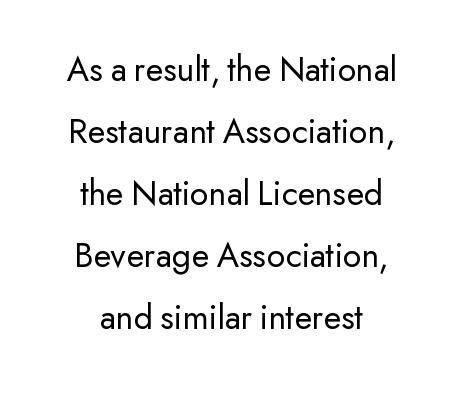
{"serif": "no", "italic": "no", "bold": "no", "weight": "regular", "width": "normal", "stroke_contrast": "low", "x_height": "small", "monospaced": "no", "underline": "no", "line_spacing_ratio": 1.72, "letter_spacing": "normal", "letter_spacing_em": 0.0, "glyph_px": 36}
